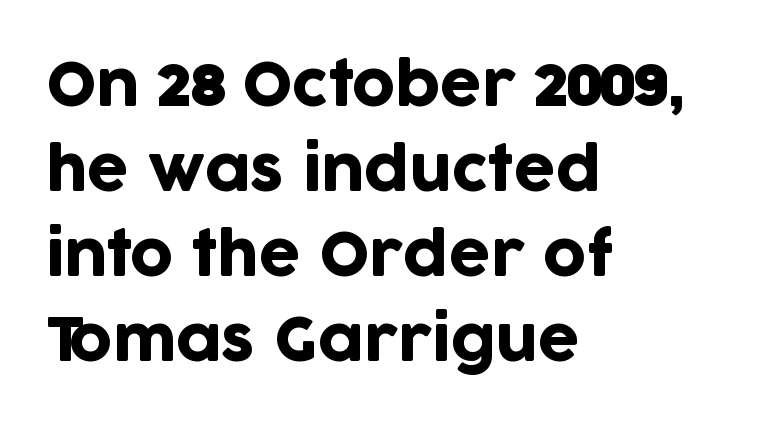
When letters stand straight like this, we call the style roman or upright. Which margin do the lines hug? The left one — the right edge is uneven. What stands out about the letter spacing? Nothing — it is the standard amount. This sample keeps an unexceptional amount of space between lines. Does the type have serifs? No, each stem ends abruptly.
